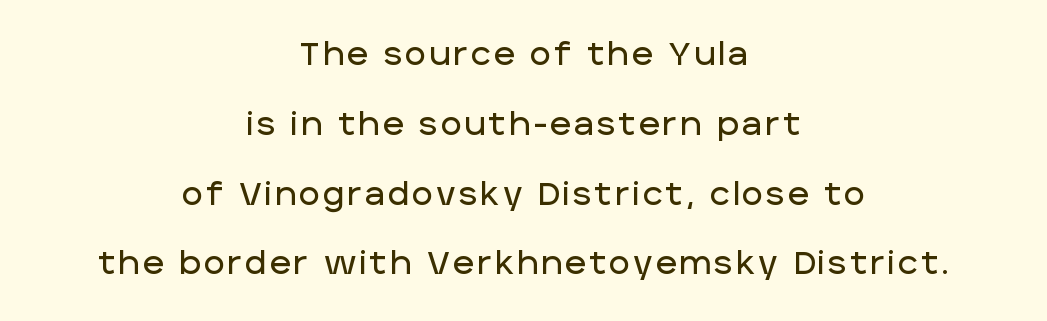
Decoration check: the copy has no underline. One glance says open: line gaps are wider than usual. Every row of glyphs is offset so its center matches the block's center. The lettering stays uniformly vertical, giving the passage a roman look. The passage shown is typed in a proportional face where columns would drift. The text was rendered using a sans face with plain stroke endings.
